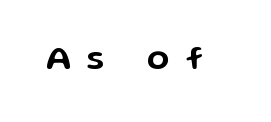
{"serif": "no", "italic": "no", "width": "wide", "stroke_contrast": "low", "x_height": "medium", "monospaced": "no", "underline": "no", "letter_spacing": "wide", "letter_spacing_em": 0.49, "glyph_px": 33}
